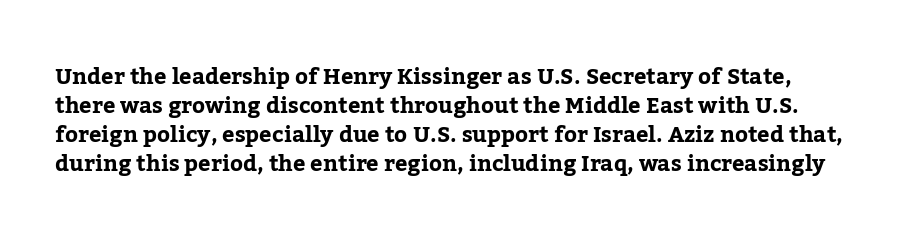
The type sits square on the baseline with zero lean. Words float on clear page, feet unadorned. There is no visible air inserted between adjacent glyphs. The space between consecutive lines is moderate.
